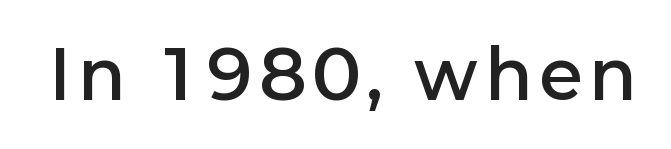
{"serif": "no", "italic": "no", "bold": "semi", "weight": "semibold", "width": "normal", "stroke_contrast": "low", "x_height": "medium", "monospaced": "no", "underline": "no", "glyph_px": 66}
